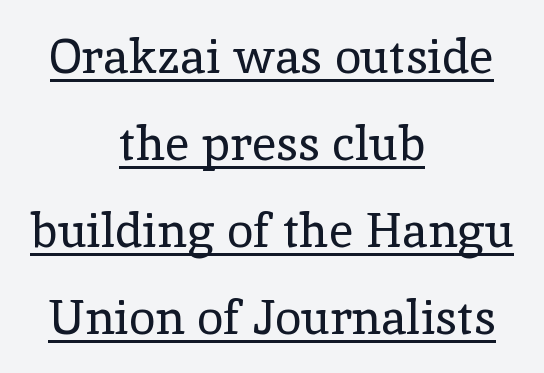
The image shows 48 px regular-weight serif type, upright; set centered, line spacing 1.81x, normal letter spacing, underlined; a medium x-height.
